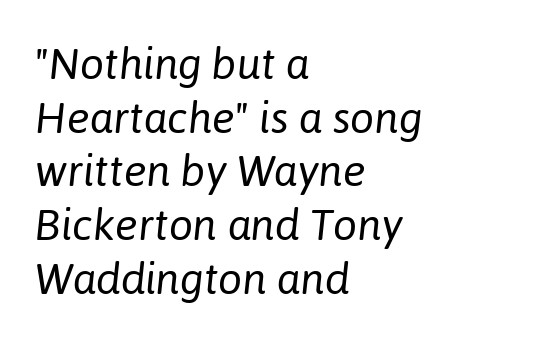
Posture: slanted. The weight tops out at a normal text grade. The words here are not underlined. Here the glyphs are tracked normally, forming tight word shapes. Spacing verdict: proportional, widths tailored to each character. Compared with typical paragraphs, the rows here are spaced about the same.
